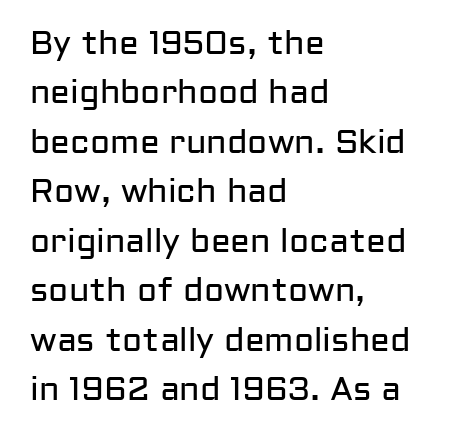
The image shows 33 px regular-weight sans-serif type, upright; set left-aligned, normal line spacing (1.5x), normal letter spacing, not underlined; low stroke contrast and a medium x-height.
